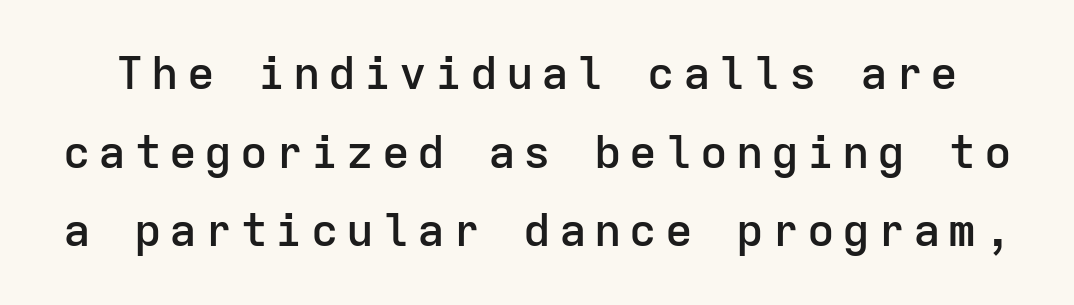
This rendering employs a face without finishing strokes, i.e., a sans-serif. Its strokes are somewhat broadened, the hallmark of semibold type. The letters march in equal steps, a hallmark of fixed-pitch type. Words float on clear page, feet unadorned. No italicization has been applied; the sample stays upright.
